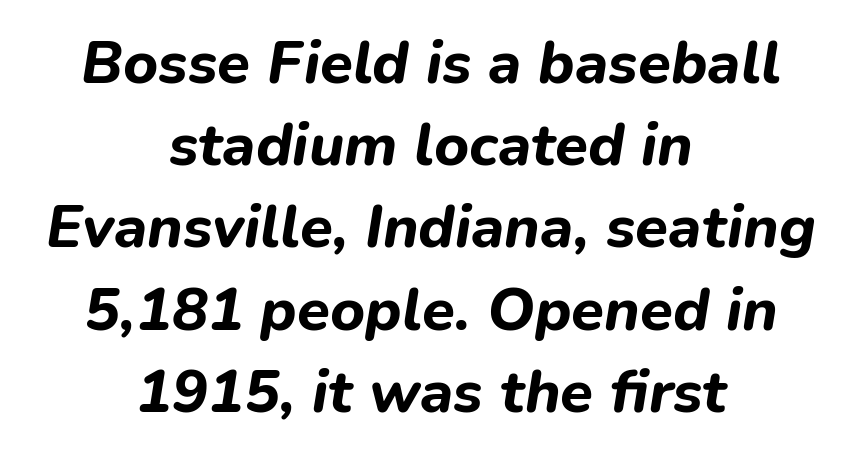
The image shows 60 px bold type, italic (leaning right); set centered, normal line spacing (1.37x), normal letter spacing, not underlined; low stroke contrast and a medium x-height.
